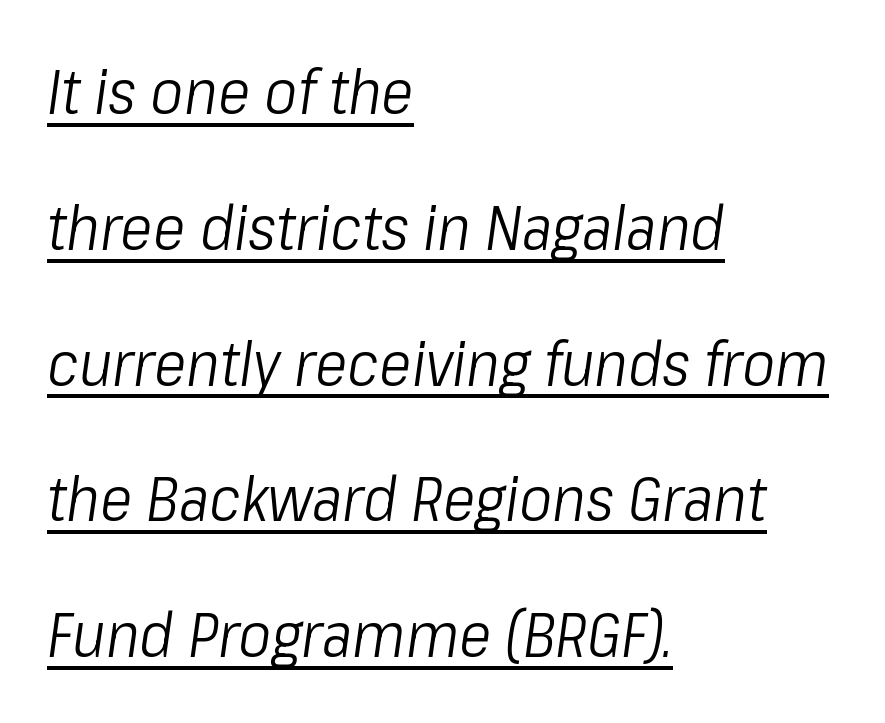
An italicized treatment has been applied to the whole sample. This rendering features underlined lettering. All the whitespace from short lines collects on the right. Character widths vary here, with narrow letters taking less room than wide ones. No extra tracking has been applied to these lines. Stems and bowls with no extra thickness — not bold.
